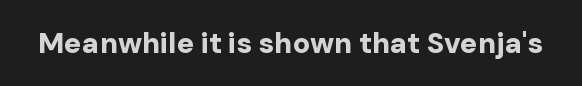
{"serif": "no", "italic": "no", "bold": "yes", "weight": "bold", "width": "normal", "stroke_contrast": "low", "x_height": "medium", "monospaced": "no", "underline": "no", "letter_spacing": "normal", "letter_spacing_em": 0.0, "glyph_px": 29}
